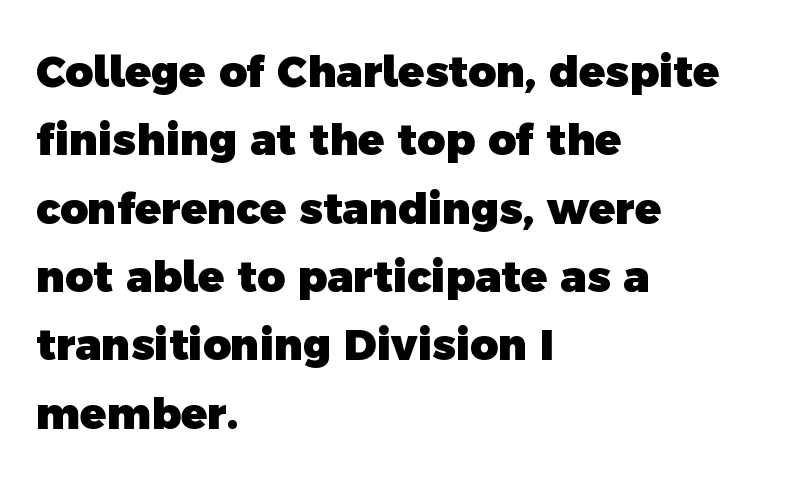
The passage shown is emphatically bold. A classic flush-left, rag-right setting is used for this passage. This sample uses a sans-serif face. Bare-footed words on every line. The letters advance in unequal steps, a hallmark of proportional type. Here the glyphs are tracked normally, forming tight word shapes.
